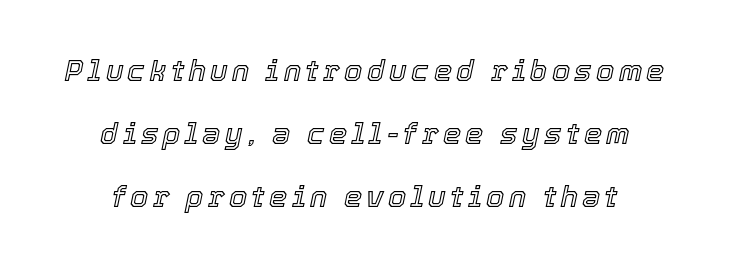
The image shows 29 px text type, italic (leaning right); set loose line spacing (2.17x), not underlined; a medium x-height.
